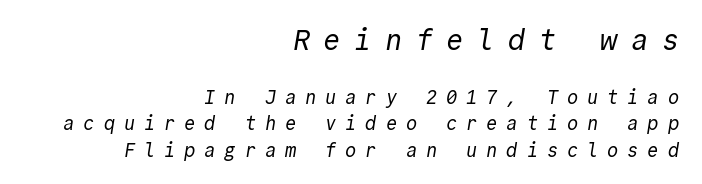
The image shows 29 px regular-weight sans-serif type, monospaced; set right-aligned, normal line spacing (1.38x), unusually wide letter spacing (+0.46 em), not underlined; the first (top) block is 1.53x larger; a medium x-height.
